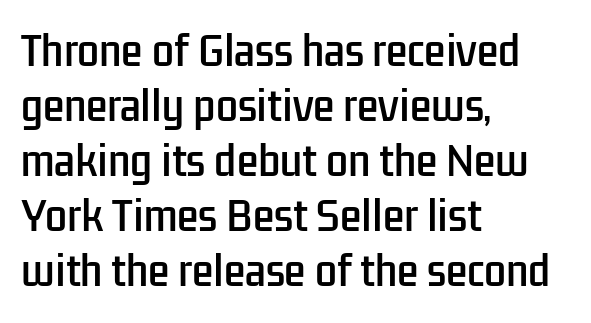
This block has exactly the height ordinary leading produces. Honestly, the letter spacing is just normal — you wouldn't notice it. Each row of text sits above clean, open space. This rendering employs a face without finishing strokes, i.e., a sans-serif.
